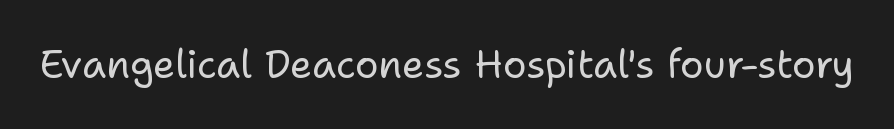
A typesetter would mark this as roman, not italic. The glyphs are unaccompanied by any horizontal stroke below them. The weight tops out at a normal text grade. Here the glyphs are tracked normally, forming tight word shapes. Letterform terminals end flat and unadorned throughout the passage.
